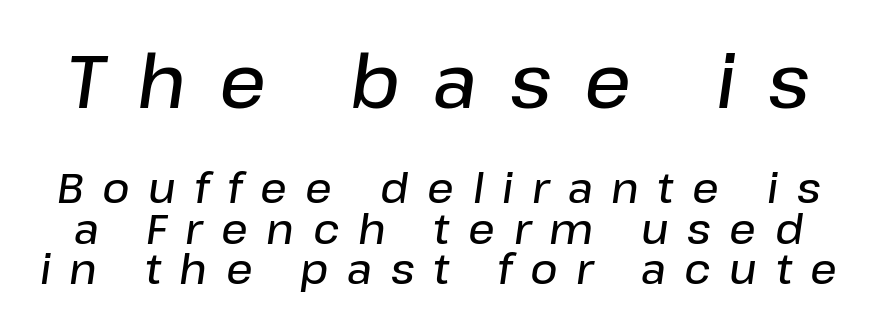
The image shows 74 px semibold type, italic (leaning right); set tight line spacing (0.96x), unusually wide letter spacing (+0.44 em), not underlined; the first (top) block is 1.76x larger; low stroke contrast and a medium x-height.
